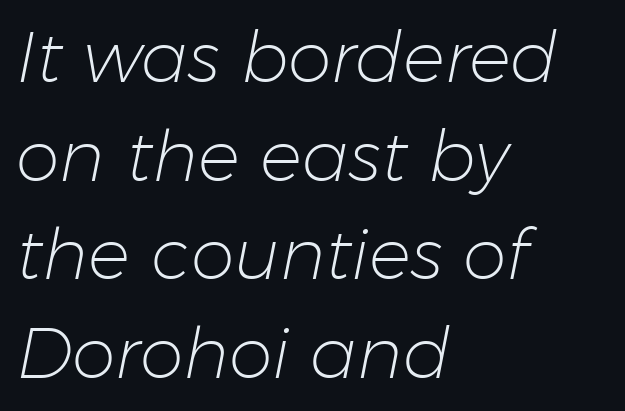
Which margin do the lines hug? The left one — the right edge is uneven. Slanted lettering throughout. Regular leading. Check under the words: just untouched page. Here the glyphs are tracked normally, forming tight word shapes. Each letter keeps its own natural width here, so spacing adapts to shape.
